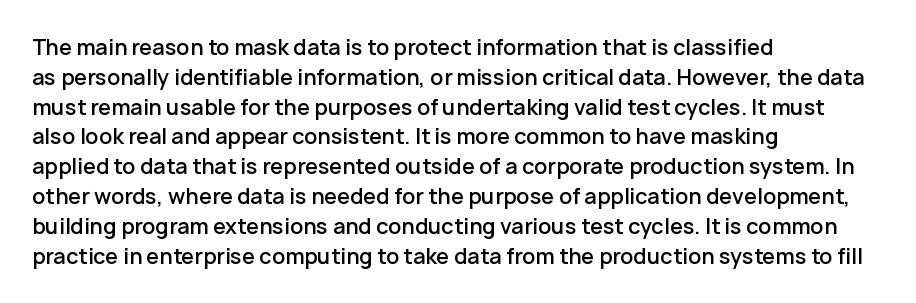
Q: Is the text bold? A: Semi-bold.
Q: Is the text italic (slanted)? A: No, it is upright.
Q: Is the text underlined? A: No.
Q: How is the paragraph aligned? A: Left-aligned.
Q: Is the spacing between letters normal or unusually wide? A: Normal.
Q: Is the spacing between lines tight, normal or loose? A: Normal.
